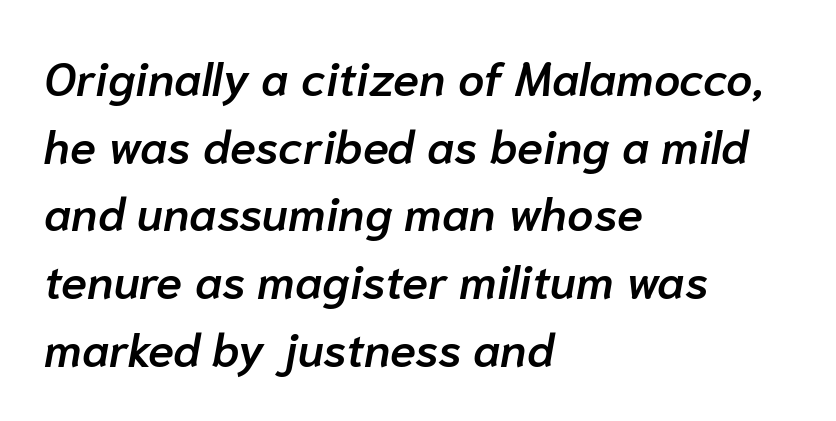
Any mark beneath the type? The region is blank. Slant detected: the letters are inclined. Every row of glyphs begins at an identical x-position on the left. Leading matches the norm, producing a regular column. The letters advance in unequal steps, a hallmark of proportional type. Strokes here are thickened, but only to semibold level.
